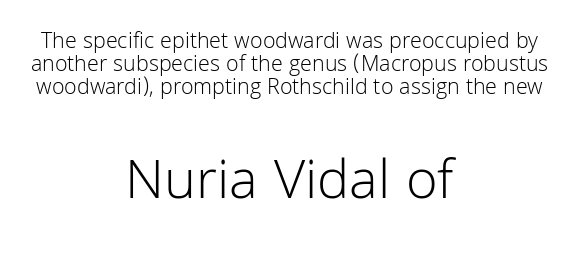
Q: Is the text bold? A: No.
Q: Is the text italic (slanted)? A: No, it is upright.
Q: Is the typeface a serif or a sans-serif typeface? A: Sans-serif.
Q: Is the text underlined? A: No.
Q: How is the paragraph aligned? A: Centered.
Q: Is the spacing between letters normal or unusually wide? A: Normal.
Q: Is the spacing between lines tight, normal or loose? A: Tight.
Q: Which block of text is set in a larger size, the first (top) or the second (bottom)? A: The second (bottom) one.
Q: Width (condensed, normal, or wide)? A: Normal.
Q: Stroke contrast? A: Low.
Q: x-height? A: Medium.
Q: Monospaced? A: No.
